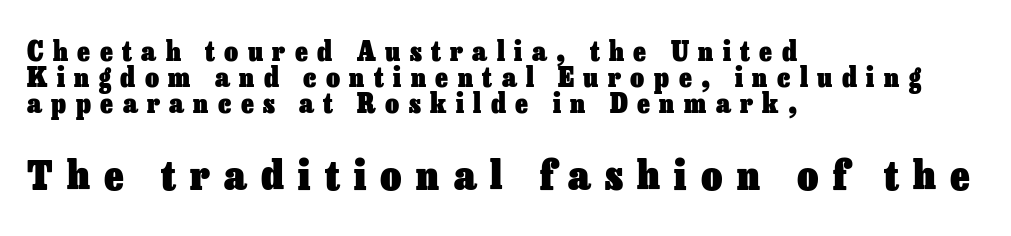
The rendering enlarges the type as you move from the upper chunk to the lower. The gaps between neighbouring characters are conspicuously large. Glance below the letters and you will spot only blank space. Varying glyph widths throughout — classic text-font behaviour.
